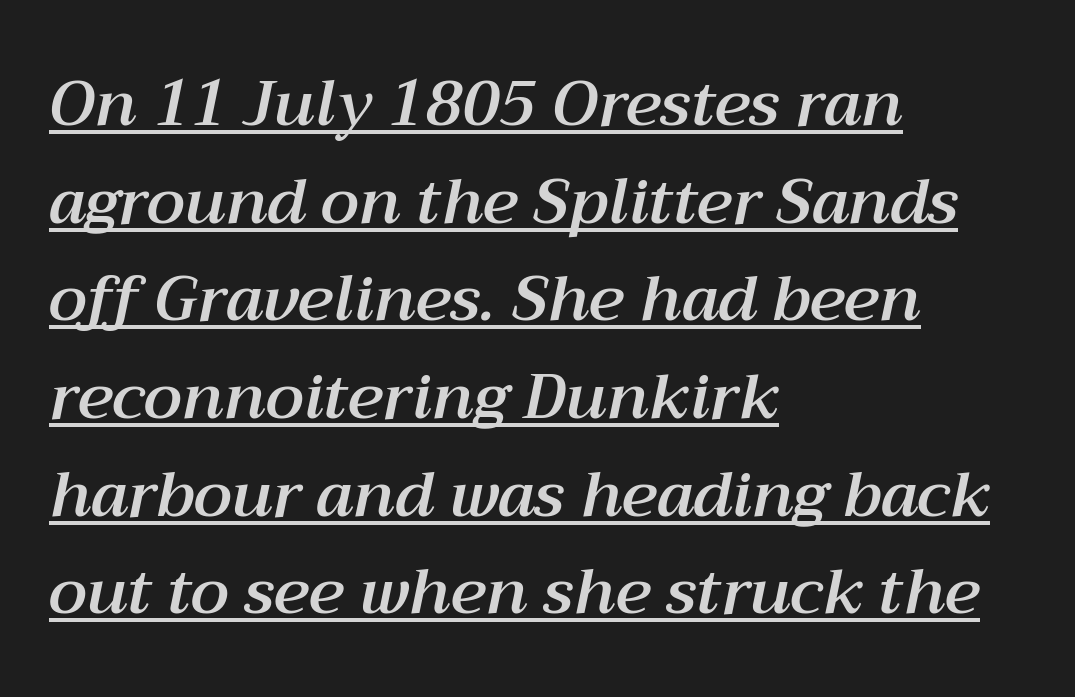
{"italic": "yes", "lean": "right", "slant_degrees": 12, "width": "normal", "stroke_contrast": "medium", "x_height": "medium", "monospaced": "no", "underline": "yes", "align": "left", "line_spacing": "normal", "line_spacing_ratio": 1.55, "letter_spacing": "normal", "letter_spacing_em": 0.0, "glyph_px": 63}
